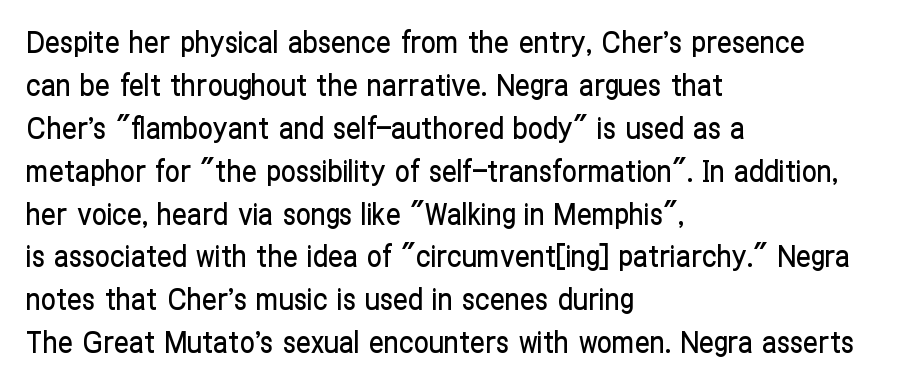
{"serif": "no", "italic": "no", "width": "condensed", "stroke_contrast": "low", "x_height": "medium", "monospaced": "no", "underline": "no", "align": "left", "line_spacing": "normal", "line_spacing_ratio": 1.43, "letter_spacing": "normal", "letter_spacing_em": 0.0, "glyph_px": 30}
